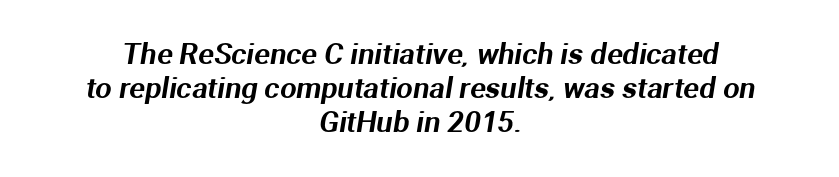
{"serif": "no", "width": "normal", "stroke_contrast": "medium", "x_height": "medium", "monospaced": "no", "underline": "no", "align": "center", "line_spacing_ratio": 1.17, "letter_spacing": "normal", "letter_spacing_em": 0.0, "glyph_px": 29}
